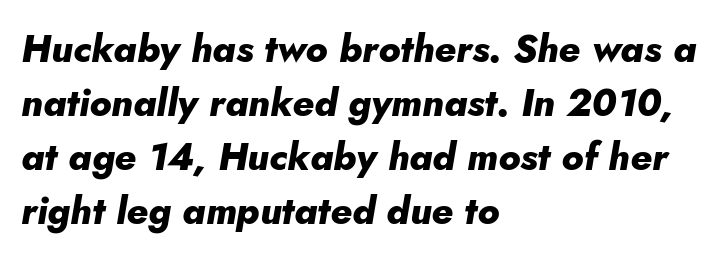
Q: Is the text bold? A: Yes.
Q: Is the text italic (slanted)? A: Yes, it leans right by about 5 degrees.
Q: Is the text underlined? A: No.
Q: How is the paragraph aligned? A: Left-aligned.
Q: Is the spacing between letters normal or unusually wide? A: Normal.
Q: Is the spacing between lines tight, normal or loose? A: Normal.
Q: Width (condensed, normal, or wide)? A: Normal.
Q: Stroke contrast? A: Low.
Q: x-height? A: Small.
Q: Monospaced? A: No.
